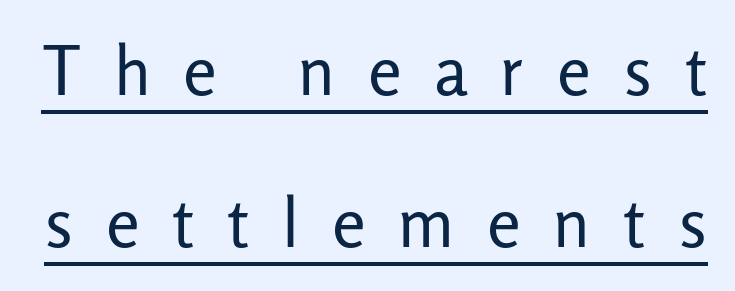
The image shows 68 px regular-weight sans-serif type, upright; set loose line spacing (2.23x), unusually wide letter spacing (+0.48 em), underlined; low stroke contrast and a medium x-height.
